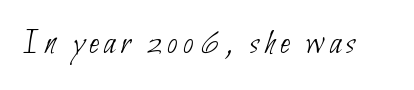
The letters look calm and open, with moderate or lighter stems. Observe the absence of serifs on each vertical stroke in this sample. The words here are not underlined. Do the characters align in a grid? No, the font is proportional.
